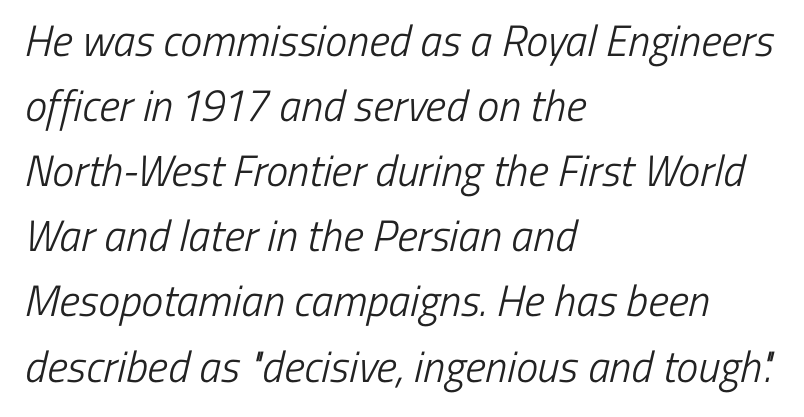
Q: Is the text bold? A: No.
Q: Is the typeface a serif or a sans-serif typeface? A: Sans-serif.
Q: Is the text underlined? A: No.
Q: How is the paragraph aligned? A: Left-aligned.
Q: Is the spacing between letters normal or unusually wide? A: Normal.
Q: Is the spacing between lines tight, normal or loose? A: Normal.
Q: Width (condensed, normal, or wide)? A: Condensed.
Q: Stroke contrast? A: Low.
Q: x-height? A: Medium.
Q: Monospaced? A: No.
